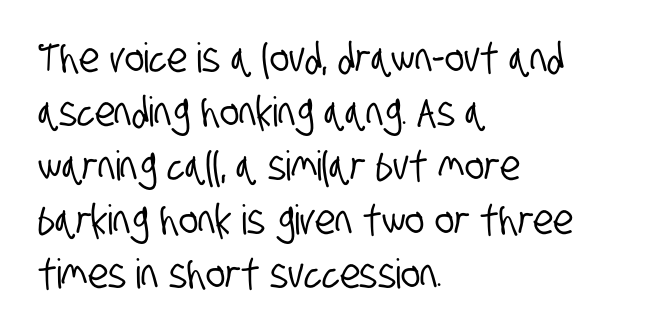
Q: Is the typeface a serif or a sans-serif typeface? A: Sans-serif.
Q: Is the text underlined? A: No.
Q: How is the paragraph aligned? A: Left-aligned.
Q: Is the spacing between letters normal or unusually wide? A: Normal.
Q: Is the spacing between lines tight, normal or loose? A: Normal.
Q: Width (condensed, normal, or wide)? A: Condensed.
Q: Stroke contrast? A: Low.
Q: x-height? A: Large.
Q: Monospaced? A: No.
